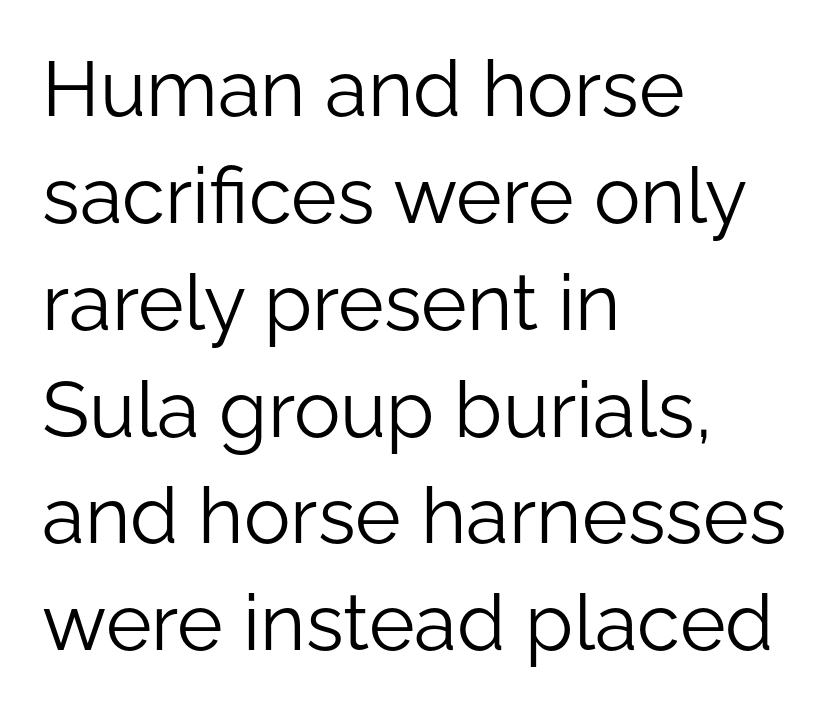
When letters stand straight like this, we call the style roman or upright. Notice how descenders clear the ascenders below comfortably — that's standard leading. Each stroke keeps to a modest, everyday thickness or less. Classification — sans serif. Rule under the text: the space is simply empty. Here the glyphs are tracked normally, forming tight word shapes.
